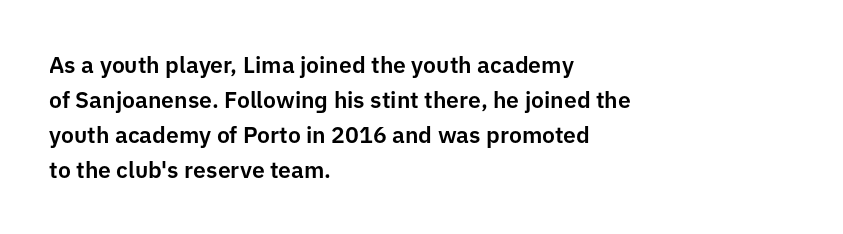
Q: Is the text italic (slanted)? A: No, it is upright.
Q: Is the text underlined? A: No.
Q: How is the paragraph aligned? A: Left-aligned.
Q: Is the spacing between letters normal or unusually wide? A: Normal.
Q: Is the spacing between lines tight, normal or loose? A: Normal.
